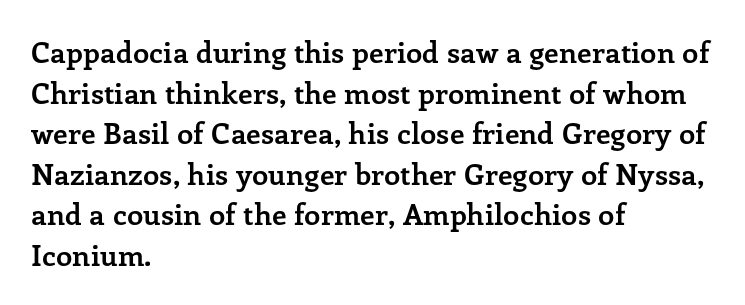
The image shows 29 px semibold serif type, upright; set left-aligned, normal line spacing (1.4x), normal letter spacing, not underlined; low stroke contrast and a medium x-height.
